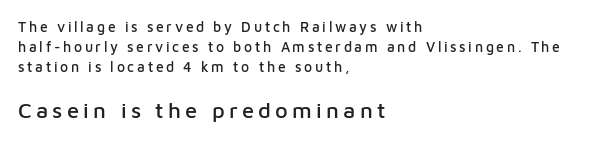
Q: Is the text italic (slanted)? A: No, it is upright.
Q: Is the text underlined? A: No.
Q: How is the paragraph aligned? A: Left-aligned.
Q: Is the spacing between lines tight, normal or loose? A: Normal.
Q: Which block of text is set in a larger size, the first (top) or the second (bottom)? A: The second (bottom) one.
